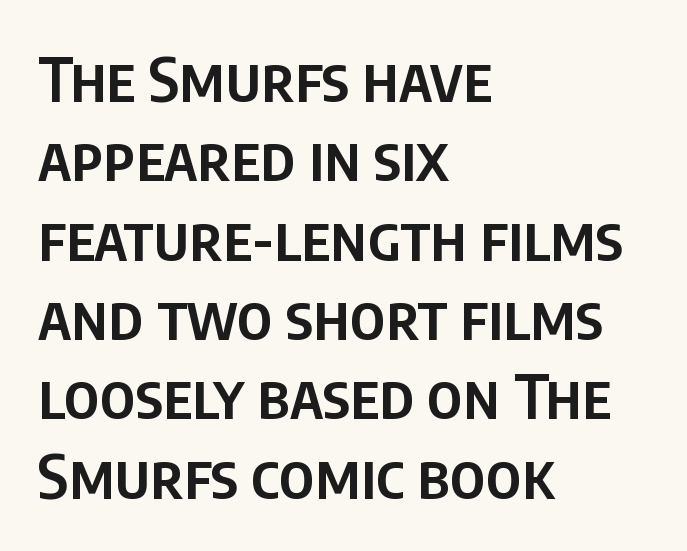
The image shows 62 px semibold, condensed sans-serif type, upright; set left-aligned, normal line spacing (1.28x), normal letter spacing, not underlined; low stroke contrast and a large x-height.
